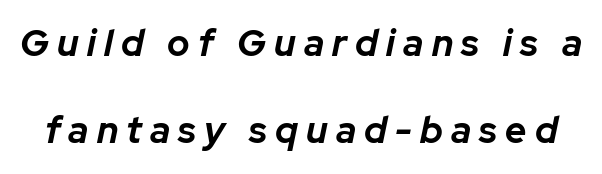
Think of a printed novel: that variable character pitch is what you see here. The glyphs are unaccompanied by any horizontal stroke below them. The strokes are fattened all the way to bold. The axis of the letterforms is tilted away from vertical. This sample trades compactness for vertical openness between lines.
